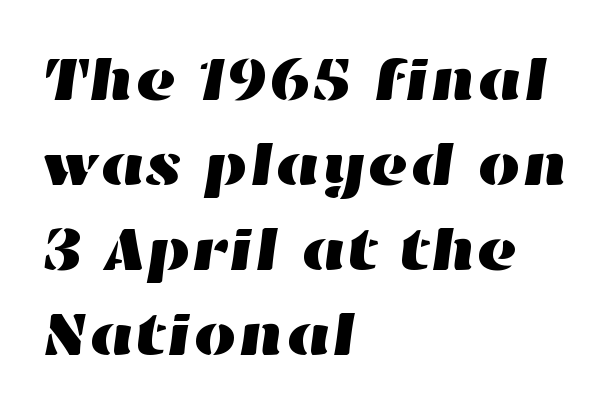
Bare-footed words on every line. Leading: standard. Note the varied advance widths — an 'i' is clearly narrower than an 'm'. This rendering leaves character spacing at its baseline value. Reading down the block, your eye returns to a fixed left position each line.
